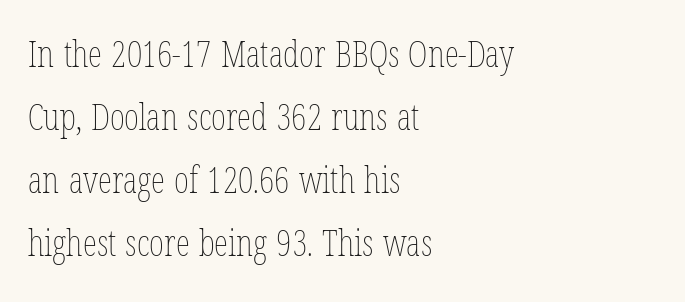
Q: Is the text bold? A: No.
Q: Is the text italic (slanted)? A: No, it is upright.
Q: Is the text underlined? A: No.
Q: How is the paragraph aligned? A: Left-aligned.
Q: Is the spacing between letters normal or unusually wide? A: Normal.
Q: Width (condensed, normal, or wide)? A: Condensed.
Q: Stroke contrast? A: Low.
Q: x-height? A: Medium.
Q: Monospaced? A: No.
